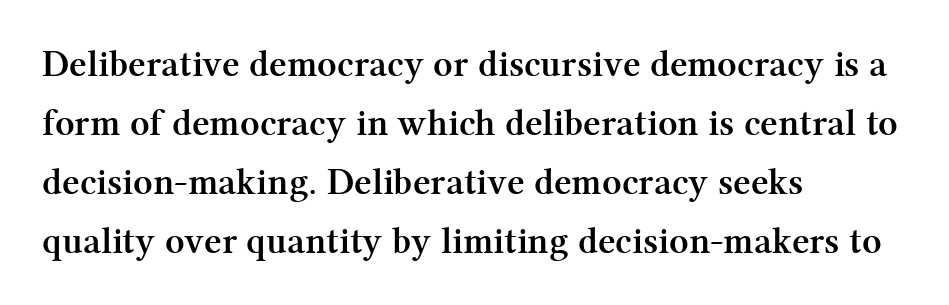
{"serif": "yes", "italic": "no", "bold": "yes", "weight": "semibold", "width": "normal", "stroke_contrast": "medium", "x_height": "medium", "monospaced": "no", "underline": "no", "align": "left", "line_spacing": "normal", "line_spacing_ratio": 1.55, "letter_spacing": "normal", "letter_spacing_em": 0.0, "glyph_px": 38}
